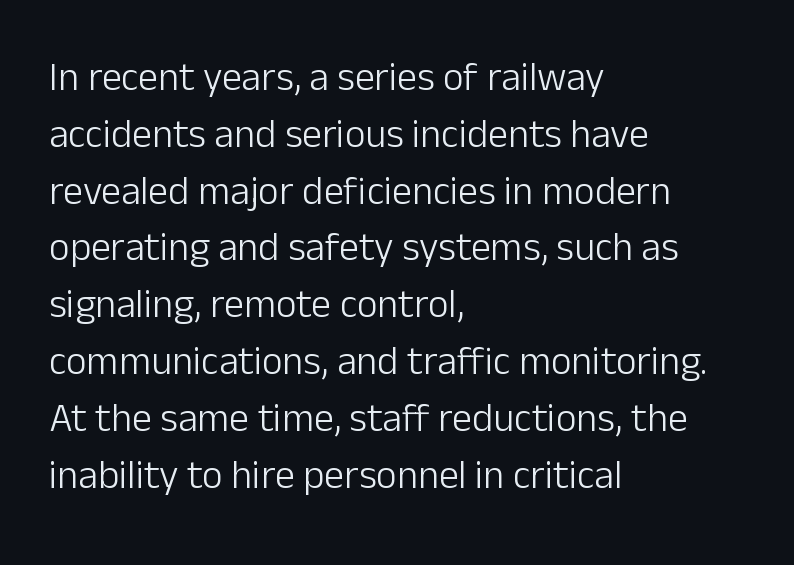
Q: Is the text bold? A: No.
Q: Is the text italic (slanted)? A: No, it is upright.
Q: Is the typeface a serif or a sans-serif typeface? A: Sans-serif.
Q: Is the text underlined? A: No.
Q: How is the paragraph aligned? A: Left-aligned.
Q: Is the spacing between letters normal or unusually wide? A: Normal.
Q: Is the spacing between lines tight, normal or loose? A: Normal.
Q: Width (condensed, normal, or wide)? A: Normal.
Q: Stroke contrast? A: Low.
Q: x-height? A: Medium.
Q: Monospaced? A: No.
